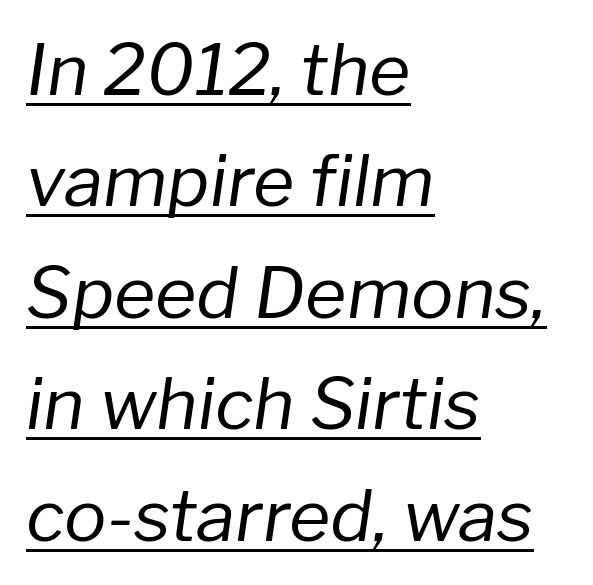
Q: Is the text bold? A: No.
Q: Is the text italic (slanted)? A: Yes, it leans right by about 8 degrees.
Q: Is the text underlined? A: Yes.
Q: How is the paragraph aligned? A: Left-aligned.
Q: Is the spacing between letters normal or unusually wide? A: Normal.
Q: Is the spacing between lines tight, normal or loose? A: Normal.
Q: Width (condensed, normal, or wide)? A: Normal.
Q: Stroke contrast? A: Low.
Q: x-height? A: Medium.
Q: Monospaced? A: No.
